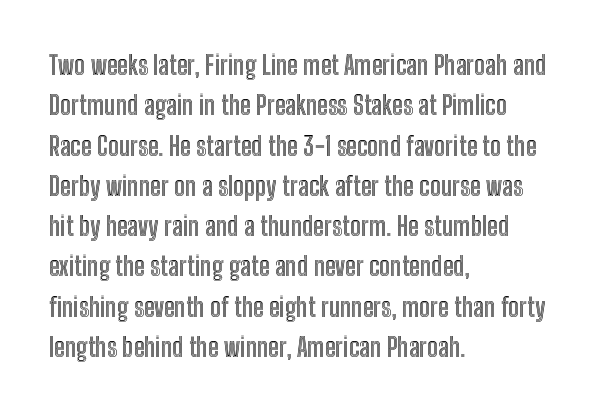
This rendering uses left alignment, leaving the right contour irregular. The vertical gap from one line to the next is medium. The space beneath each line is pristine and unruled. Does extra space separate the letters? No, they use regular spacing. Every character sits straight up, as roman type does.
